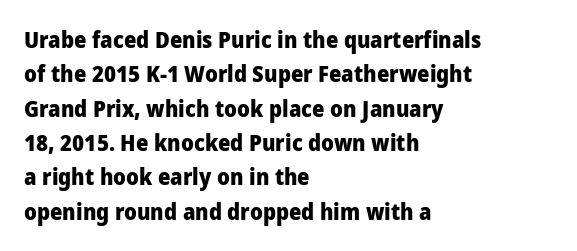
Q: Is the text bold? A: Yes.
Q: Is the text italic (slanted)? A: No, it is upright.
Q: Is the text underlined? A: No.
Q: How is the paragraph aligned? A: Left-aligned.
Q: Is the spacing between letters normal or unusually wide? A: Normal.
Q: Is the spacing between lines tight, normal or loose? A: Normal.
